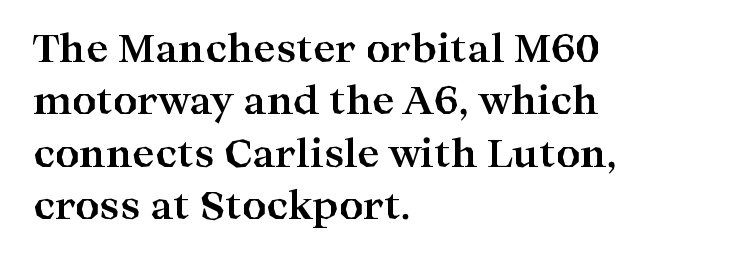
The image shows 38 px bold, wide serif type, upright; set left-aligned, normal line spacing (1.38x), normal letter spacing, not underlined; high stroke contrast and a medium x-height.
